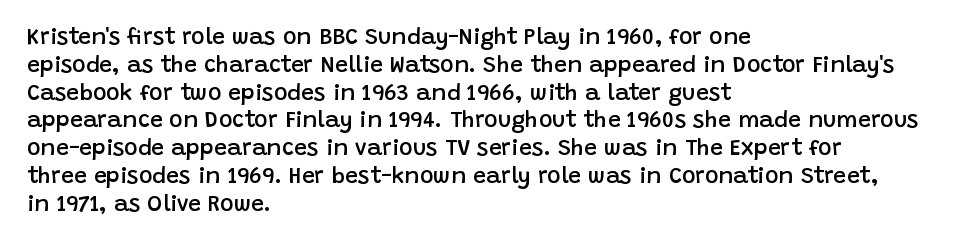
The letters stand straight up with perfectly vertical stems. Standard letterfit; no display-style spreading of the glyphs. Leftover space on each line is placed entirely after the last word. Look at the stroke-to-counter ratio: somewhat heavy, a semibold. Beneath every word, the page is bare.
